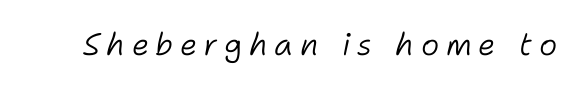
{"italic": "yes", "lean": "right", "slant_degrees": 11, "bold": "no", "weight": "light", "width": "normal", "stroke_contrast": "low", "x_height": "medium", "monospaced": "no", "underline": "no", "letter_spacing": "wide", "letter_spacing_em": 0.21, "glyph_px": 31}
